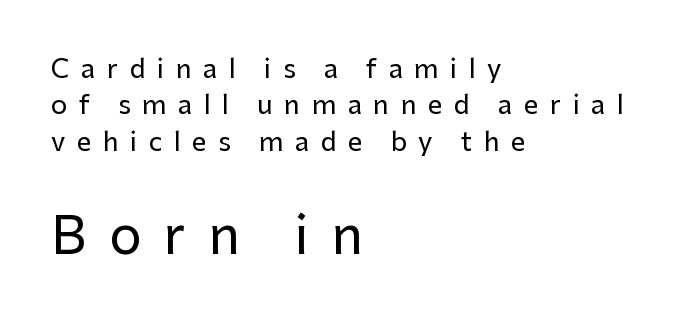
Q: Is the text italic (slanted)? A: No, it is upright.
Q: Is the typeface a serif or a sans-serif typeface? A: Sans-serif.
Q: Is the text underlined? A: No.
Q: How is the paragraph aligned? A: Left-aligned.
Q: Is the spacing between letters normal or unusually wide? A: Unusually wide.
Q: Is the spacing between lines tight, normal or loose? A: Normal.
Q: Which block of text is set in a larger size, the first (top) or the second (bottom)? A: The second (bottom) one.
Q: Width (condensed, normal, or wide)? A: Normal.
Q: Stroke contrast? A: Low.
Q: x-height? A: Medium.
Q: Monospaced? A: No.
